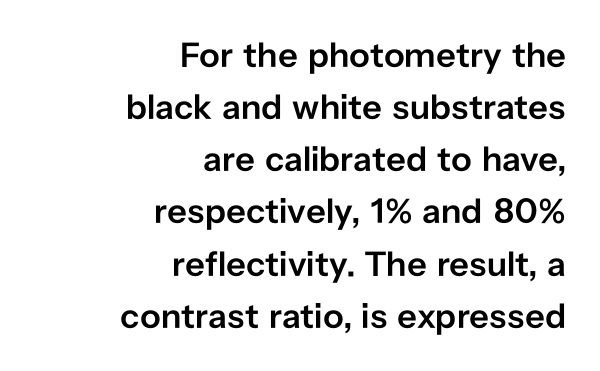
{"serif": "no", "italic": "no", "bold": "semi", "weight": "semibold", "width": "normal", "stroke_contrast": "low", "x_height": "medium", "monospaced": "no", "underline": "no", "align": "right", "line_spacing": "normal", "line_spacing_ratio": 1.49, "letter_spacing": "normal", "letter_spacing_em": 0.0, "glyph_px": 35}
